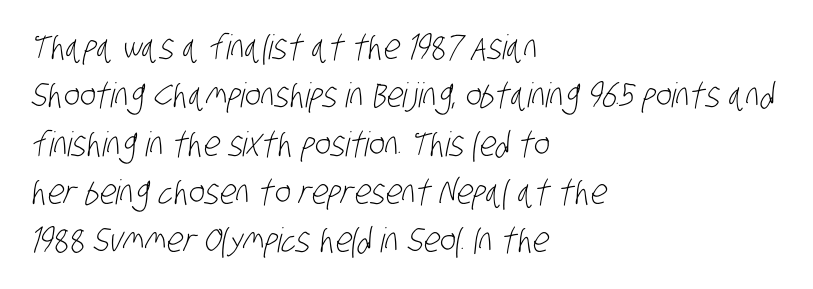
The image shows 34 px light, condensed sans-serif type; set left-aligned, normal line spacing (1.42x), normal letter spacing, not underlined; low stroke contrast and a large x-height.
